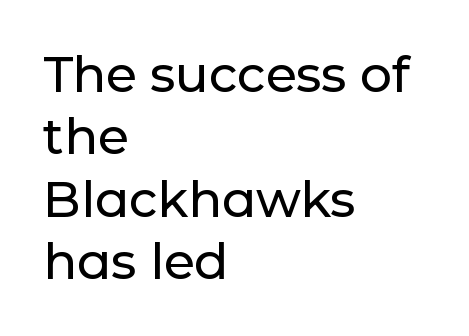
Q: Is the text italic (slanted)? A: No, it is upright.
Q: Is the typeface a serif or a sans-serif typeface? A: Sans-serif.
Q: Is the text underlined? A: No.
Q: How is the paragraph aligned? A: Left-aligned.
Q: Is the spacing between letters normal or unusually wide? A: Normal.
Q: Is the spacing between lines tight, normal or loose? A: Normal.
Q: Width (condensed, normal, or wide)? A: Normal.
Q: Stroke contrast? A: Low.
Q: x-height? A: Medium.
Q: Monospaced? A: No.
